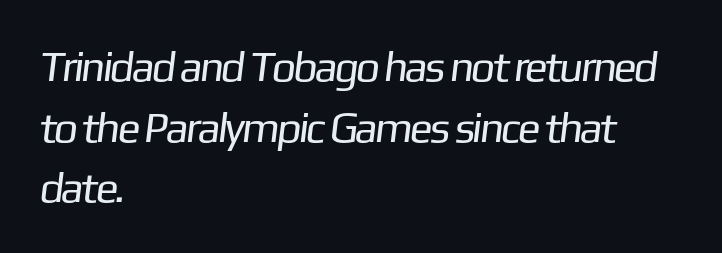
The image shows 43 px regular-weight sans-serif type; set left-aligned, normal line spacing (1.41x), normal letter spacing, not underlined; low stroke contrast and a medium x-height.
